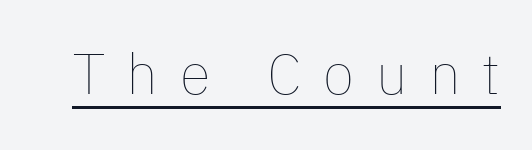
{"italic": "no", "bold": "no", "weight": "thin", "width": "normal", "stroke_contrast": "low", "x_height": "medium", "monospaced": "no", "underline": "yes", "letter_spacing": "wide", "letter_spacing_em": 0.38, "glyph_px": 57}
